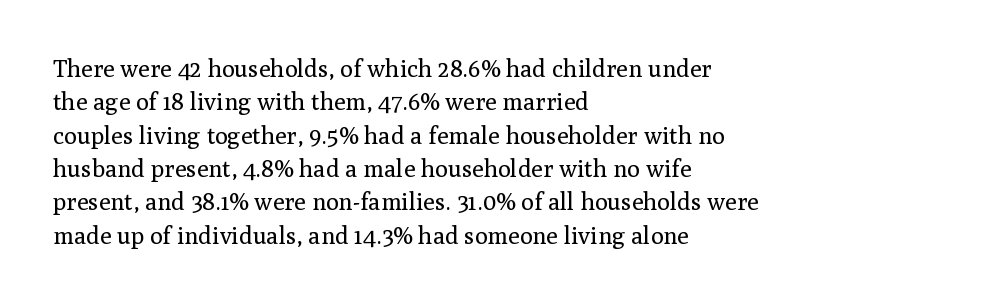
{"italic": "no", "bold": "no", "underline": "no", "align": "left", "line_spacing": "normal", "line_spacing_ratio": 1.39, "letter_spacing": "normal", "letter_spacing_em": 0.0, "glyph_px": 24}
